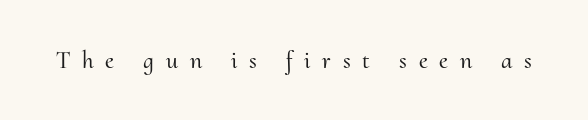
Q: Is the text italic (slanted)? A: No, it is upright.
Q: Is the text underlined? A: No.
Q: Is the spacing between letters normal or unusually wide? A: Unusually wide.
